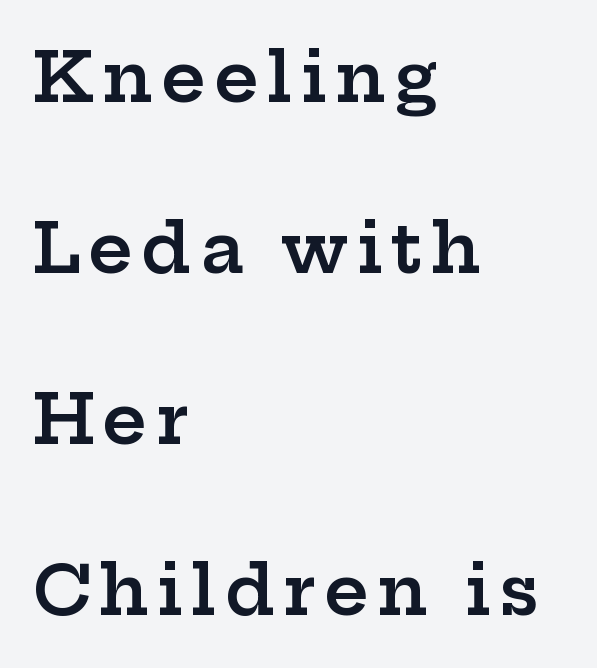
The image shows 69 px semibold, wide serif type, upright; set left-aligned, loose line spacing (2.48x), not underlined; low stroke contrast and a medium x-height.
